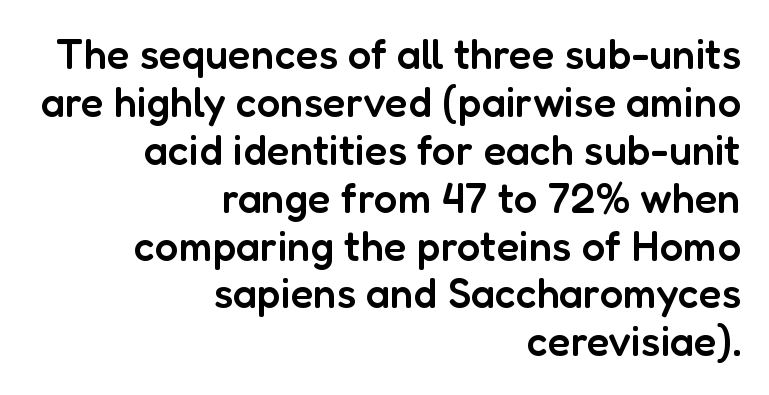
{"serif": "no", "italic": "no", "bold": "semi", "weight": "semibold", "width": "normal", "stroke_contrast": "low", "x_height": "medium", "monospaced": "no", "underline": "no", "align": "right", "line_spacing": "tight", "line_spacing_ratio": 1.14, "letter_spacing": "normal", "letter_spacing_em": 0.0, "glyph_px": 42}
